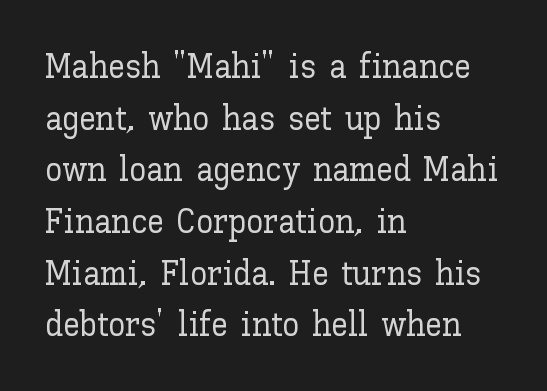
Every row of glyphs begins at an identical x-position on the left. The leading is moderate, giving the passage an even texture. Each letter keeps its own natural width here, so spacing adapts to shape. Does the lettering tilt? It doesn't — this is upright.
